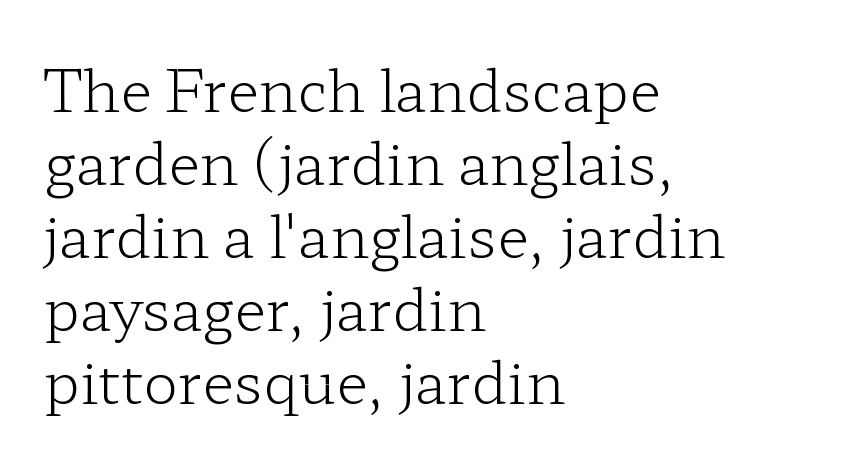
The image shows 58 px light, wide serif type, upright; set left-aligned, normal line spacing (1.26x), normal letter spacing, not underlined; low stroke contrast and a medium x-height.
